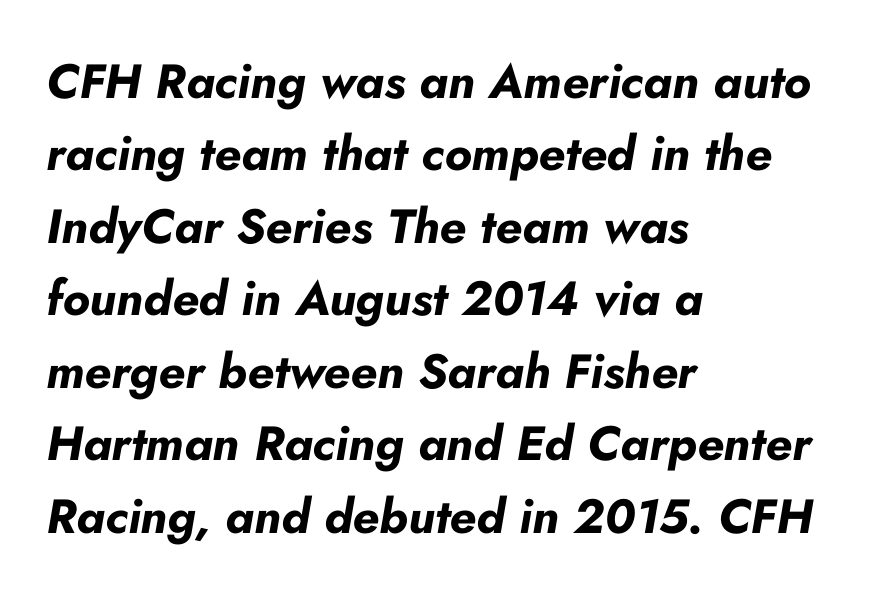
Proportional: the letters do not fall into vertical columns. No extra tracking has been applied to these lines. Slanted lettering throughout. Bare-footed words on every line. Plenty of ink on the page — the face is bold. One-word summary of the alignment: left.
